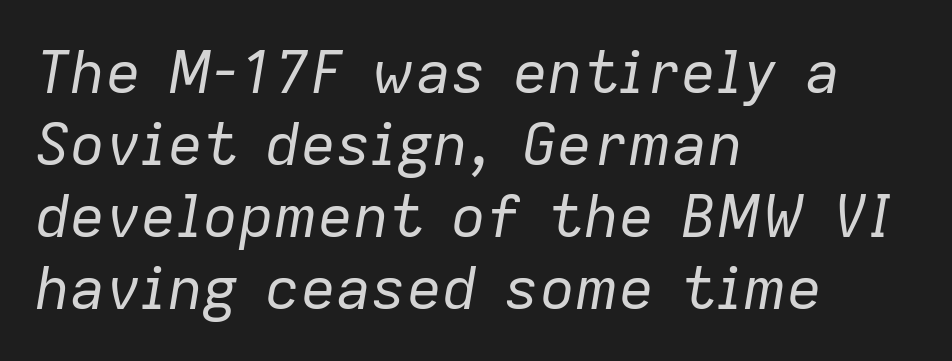
Q: Is the text bold? A: No.
Q: Is the text italic (slanted)? A: Yes, it leans right by about 9 degrees.
Q: Is the text underlined? A: No.
Q: How is the paragraph aligned? A: Left-aligned.
Q: Is the spacing between letters normal or unusually wide? A: Normal.
Q: Width (condensed, normal, or wide)? A: Normal.
Q: Stroke contrast? A: Low.
Q: x-height? A: Medium.
Q: Monospaced? A: No.
